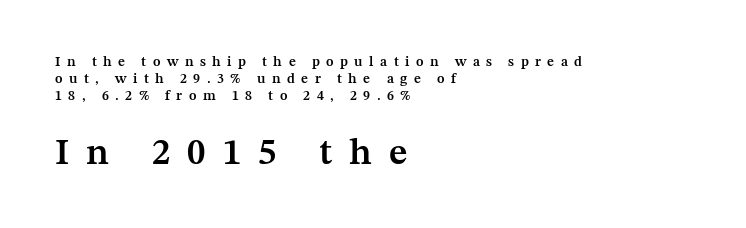
{"serif": "yes", "italic": "no", "bold": "semi", "weight": "semibold", "width": "normal", "stroke_contrast": "medium", "x_height": "medium", "monospaced": "no", "underline": "no", "align": "left", "line_spacing_ratio": 1.2, "letter_spacing": "wide", "letter_spacing_em": 0.46, "larger_block": "second", "size_ratio": 2.64, "glyph_px": 37}
